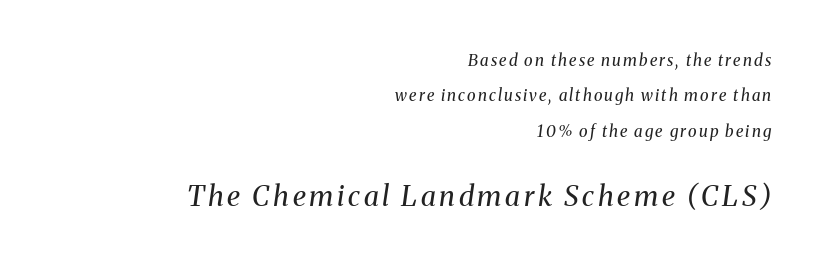
{"serif": "yes", "italic": "yes", "lean": "right", "slant_degrees": 8, "bold": "no", "weight": "regular", "width": "normal", "stroke_contrast": "medium", "x_height": "medium", "monospaced": "no", "underline": "no", "align": "right", "line_spacing": "loose", "line_spacing_ratio": 2.21, "larger_block": "second", "size_ratio": 1.75, "glyph_px": 28}
